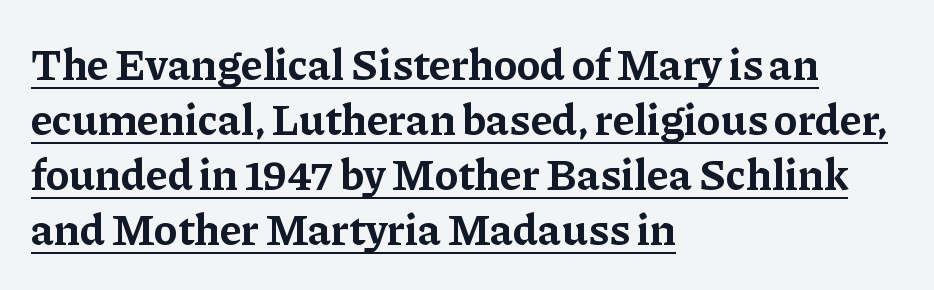
In terms of leading, this rendering sits right in the middle. Thick stems and heavy bowls — unmistakably bold. The letters stand upright; this is a roman face. These lines keep a tight, regular rhythm from letter to letter.
